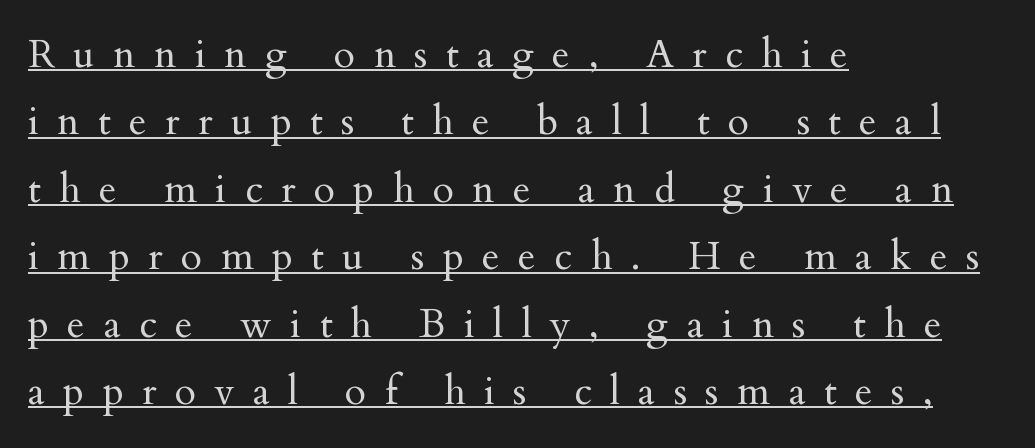
Q: Is the text bold? A: No.
Q: Is the text italic (slanted)? A: No, it is upright.
Q: Is the typeface a serif or a sans-serif typeface? A: Serif.
Q: Is the text underlined? A: Yes.
Q: How is the paragraph aligned? A: Left-aligned.
Q: Is the spacing between letters normal or unusually wide? A: Unusually wide.
Q: Width (condensed, normal, or wide)? A: Normal.
Q: Stroke contrast? A: Medium.
Q: x-height? A: Small.
Q: Monospaced? A: No.
